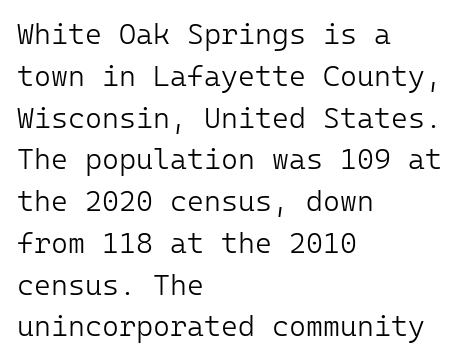
The image shows 29 px light sans-serif type, upright; set left-aligned, normal line spacing (1.44x), normal letter spacing, not underlined; low stroke contrast and a medium x-height.
